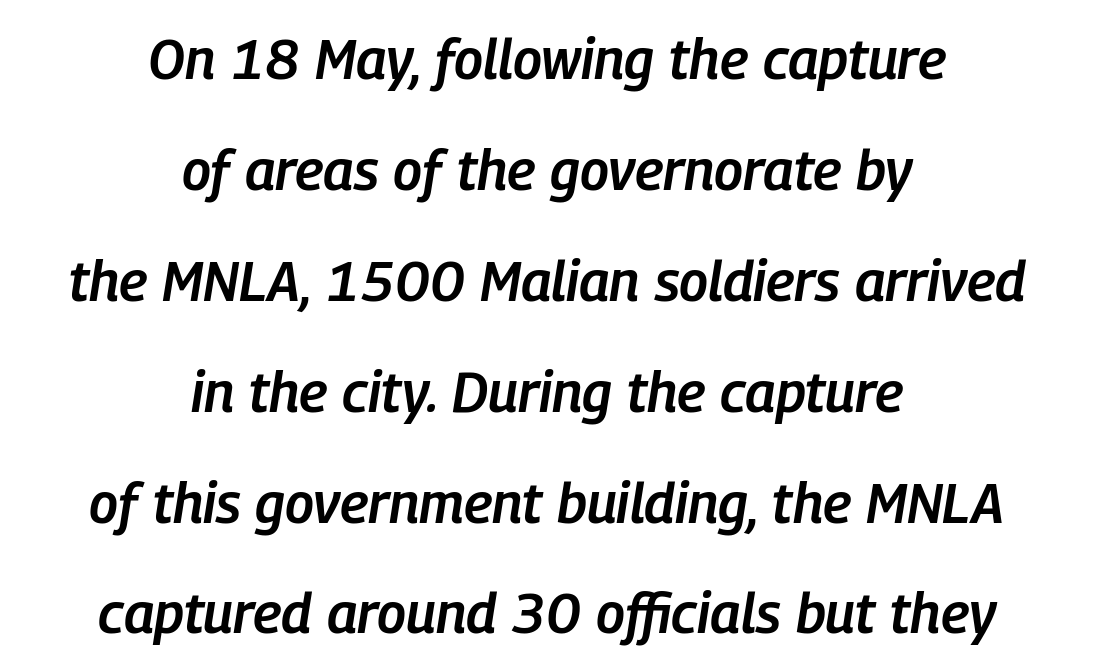
{"italic": "yes", "lean": "right", "slant_degrees": 9, "bold": "semi", "weight": "semibold", "width": "condensed", "stroke_contrast": "low", "x_height": "medium", "monospaced": "no", "underline": "no", "align": "center", "line_spacing": "loose", "line_spacing_ratio": 1.98, "letter_spacing": "normal", "letter_spacing_em": 0.0, "glyph_px": 56}
